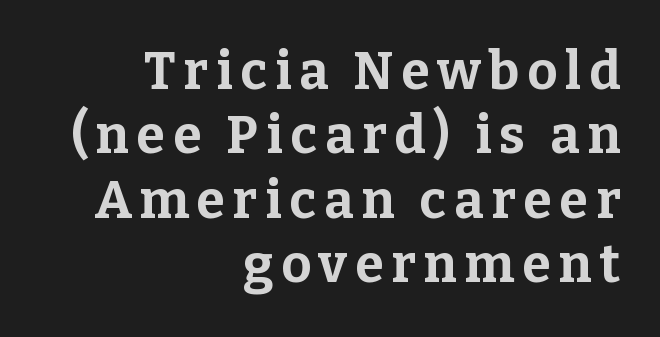
A dark, heavy texture on the line: the type is bold. Only glyphs here, with clear space below each row. Is this a sans? No — the strokes have serifs. The compositor pushed each line to the right boundary.
